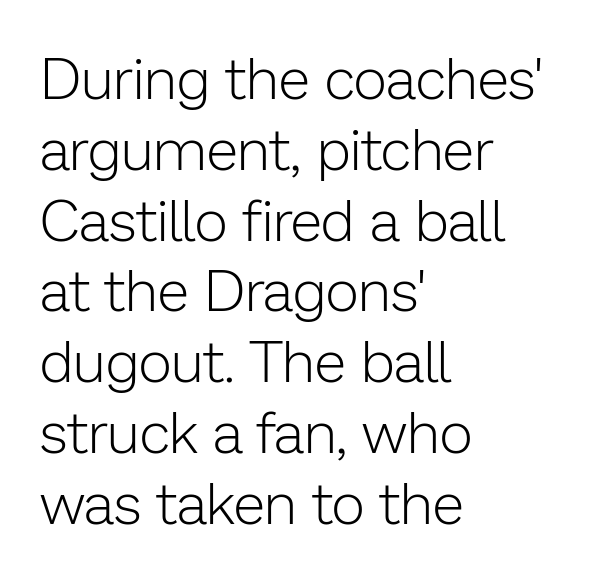
The image shows 58 px light sans-serif type, upright; set left-aligned, line spacing 1.22x, normal letter spacing, not underlined; low stroke contrast and a medium x-height.
